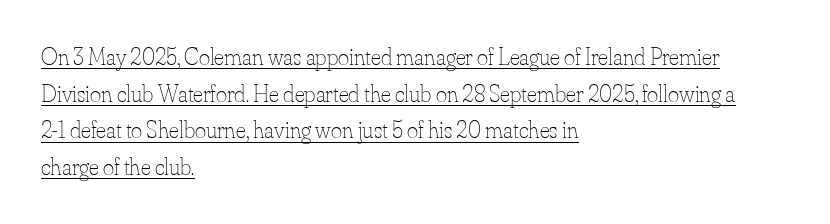
Somebody hit Ctrl+U on this one — the words are underlined. Characters remain perfectly vertical along every line. Reading down the block, your eye returns to a fixed left position each line. The letters sit at their default tracking, neither squeezed nor spread. Summary of vertical rhythm: regular, with standard interline spacing. Stroke mass is kept to a normal reading level or below.
